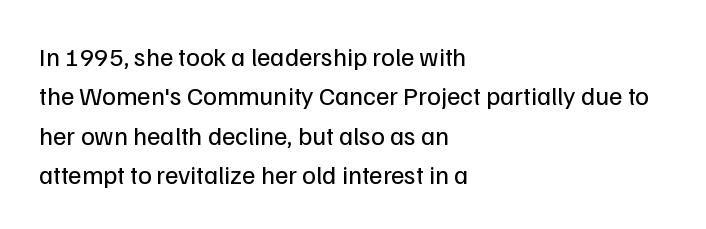
The image shows 26 px text type, upright; set left-aligned, normal line spacing (1.51x), normal letter spacing, not underlined.
